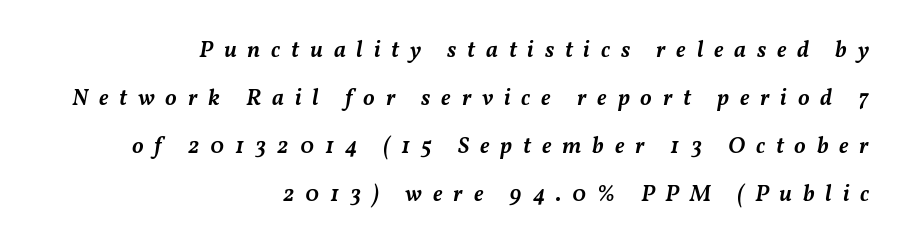
Q: Is the text bold? A: Semi-bold.
Q: Is the text italic (slanted)? A: Yes, it leans right by about 11 degrees.
Q: Is the text underlined? A: No.
Q: How is the paragraph aligned? A: Right-aligned.
Q: Is the spacing between letters normal or unusually wide? A: Unusually wide.
Q: Is the spacing between lines tight, normal or loose? A: Loose.
